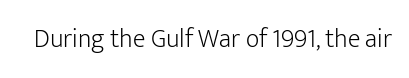
Q: Is the text bold? A: No.
Q: Is the text italic (slanted)? A: No, it is upright.
Q: Is the text underlined? A: No.
Q: Is the spacing between letters normal or unusually wide? A: Normal.
